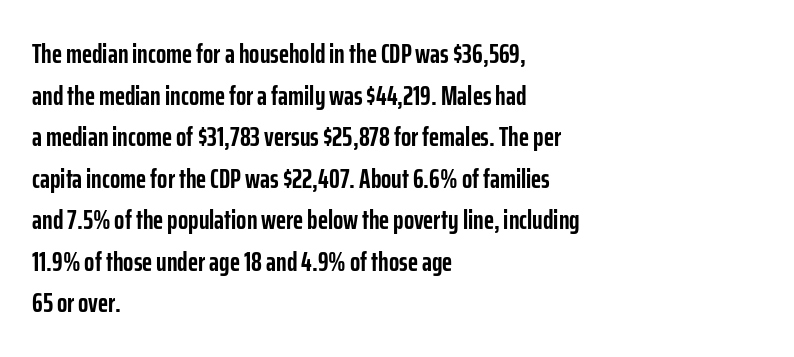
The image shows 27 px bold type, upright; set left-aligned, normal line spacing (1.54x), normal letter spacing, not underlined.
